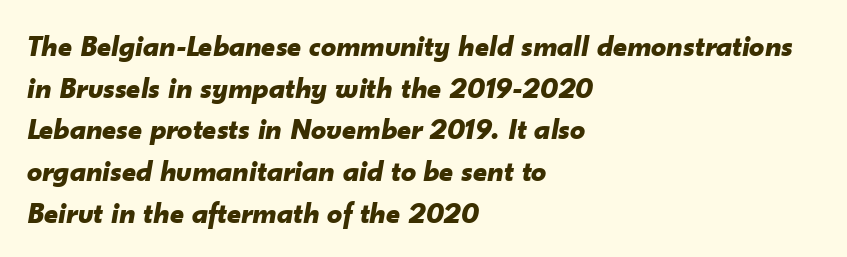
The image shows 30 px bold type, italic (leaning right); set left-aligned, normal line spacing (1.39x), normal letter spacing, not underlined; low stroke contrast and a small x-height.
